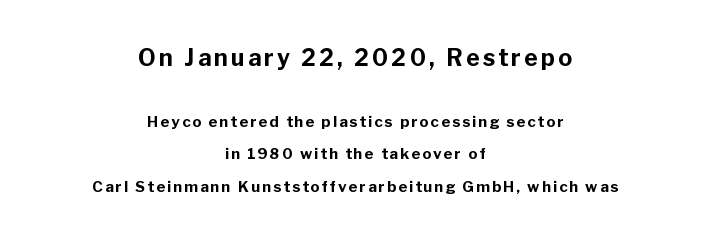
Q: Is the text bold? A: Yes.
Q: Is the text italic (slanted)? A: No, it is upright.
Q: Is the text underlined? A: No.
Q: How is the paragraph aligned? A: Centered.
Q: Is the spacing between lines tight, normal or loose? A: Loose.
Q: Which block of text is set in a larger size, the first (top) or the second (bottom)? A: The first (top) one.
